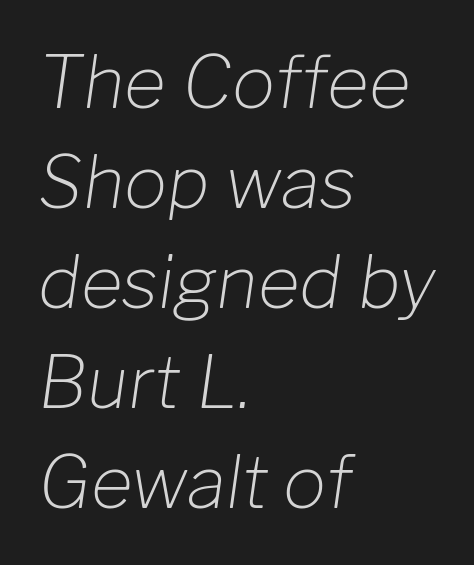
The image shows 72 px light type, italic (leaning right); set left-aligned, normal line spacing (1.39x), normal letter spacing, not underlined; low stroke contrast and a medium x-height.
